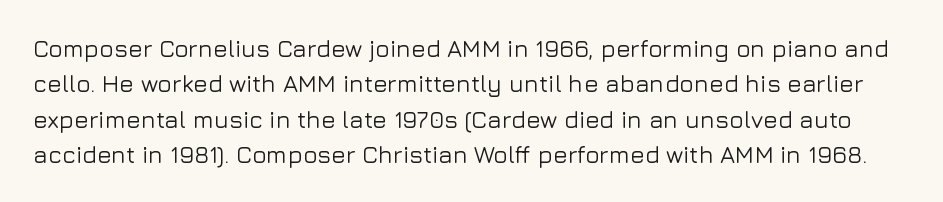
The image shows 24 px text type, upright; set normal line spacing (1.47x), normal letter spacing, not underlined.
